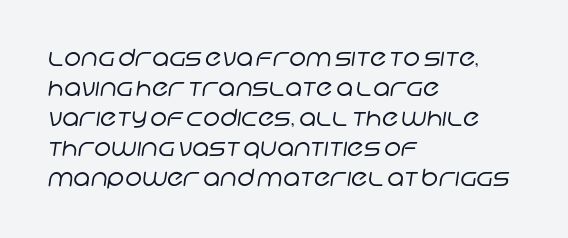
Q: Is the text bold? A: No.
Q: Is the text underlined? A: No.
Q: How is the paragraph aligned? A: Left-aligned.
Q: Is the spacing between letters normal or unusually wide? A: Normal.
Q: Is the spacing between lines tight, normal or loose? A: Normal.
